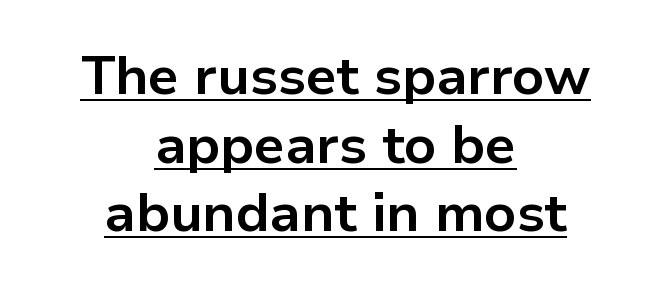
The rows are spaced the way most documents space them. Letterform terminals end flat and unadorned throughout the passage. Is this a fixed-width face? No — the glyphs have proportional, varying widths. The passage shown is emphatically bold.
